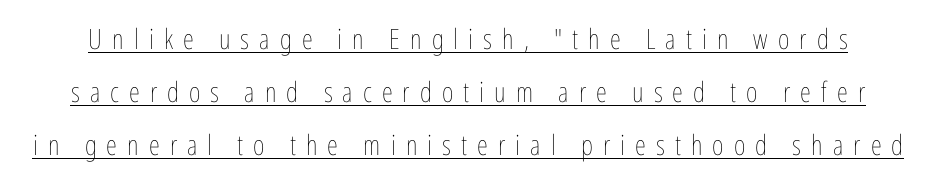
Q: Is the text bold? A: No.
Q: Is the text italic (slanted)? A: No, it is upright.
Q: Is the text underlined? A: Yes.
Q: Is the spacing between letters normal or unusually wide? A: Unusually wide.
Q: Width (condensed, normal, or wide)? A: Condensed.
Q: Stroke contrast? A: Low.
Q: x-height? A: Medium.
Q: Monospaced? A: No.
